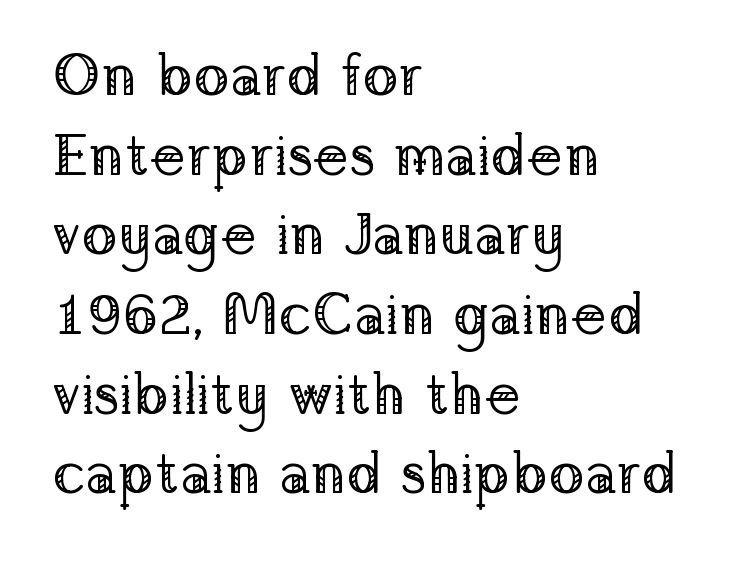
The image shows 59 px regular-weight serif type, upright; set left-aligned, normal line spacing (1.35x), normal letter spacing, not underlined; low stroke contrast and a medium x-height.
